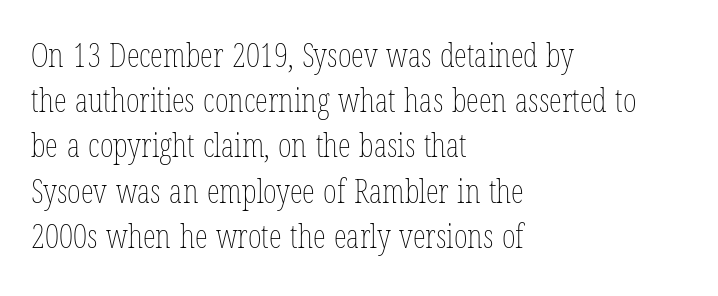
The image shows 33 px thin, condensed type, upright; set left-aligned, normal line spacing (1.37x), normal letter spacing, not underlined; low stroke contrast and a medium x-height.
